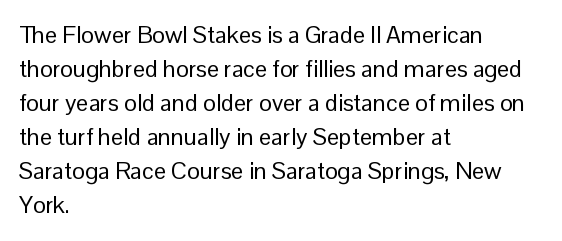
{"italic": "no", "bold": "no", "underline": "no", "align": "left", "line_spacing": "normal", "line_spacing_ratio": 1.42, "letter_spacing": "normal", "letter_spacing_em": 0.0, "glyph_px": 24}
